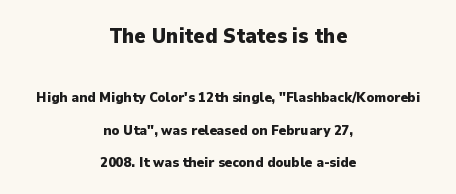
{"italic": "no", "bold": "yes", "underline": "no", "align": "center", "line_spacing": "loose", "line_spacing_ratio": 2.34, "letter_spacing": "normal", "letter_spacing_em": 0.0, "larger_block": "first", "size_ratio": 1.5, "glyph_px": 21}
